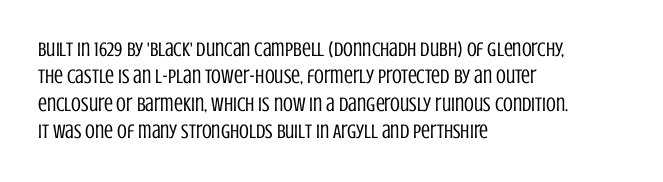
Caption: standard tracking, unaltered. Alignment: flush left. Line spacing here is normal. Weight: not bold — regular or lighter.
